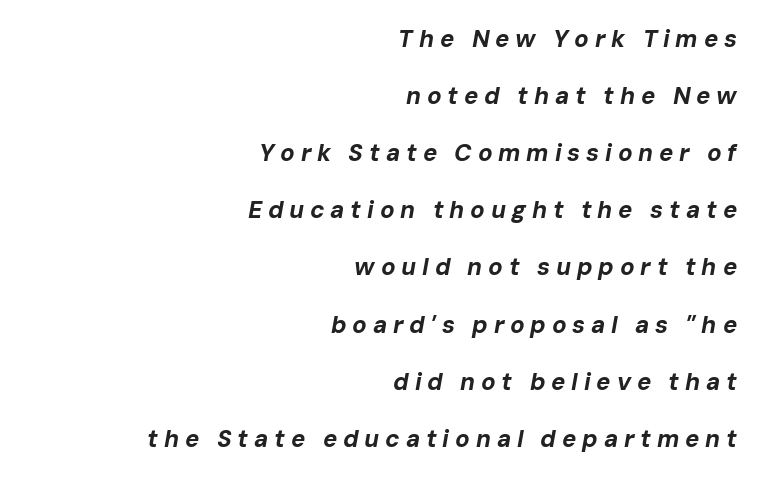
The image shows 24 px bold type, italic (leaning right); set right-aligned, loose line spacing (2.38x), unusually wide letter spacing (+0.24 em), not underlined.
